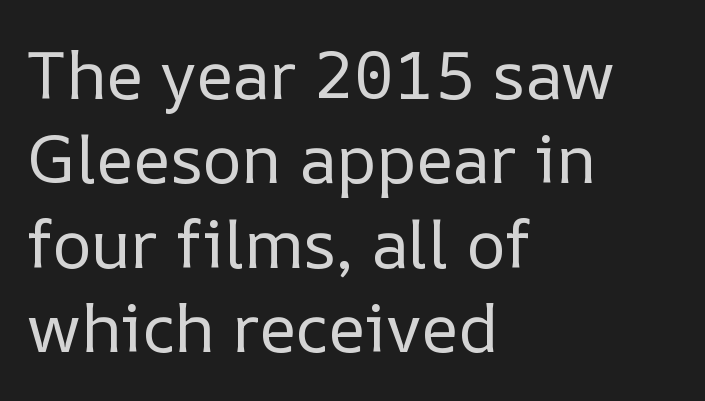
{"italic": "no", "bold": "no", "weight": "regular", "width": "normal", "stroke_contrast": "low", "x_height": "medium", "monospaced": "no", "underline": "no", "align": "left", "line_spacing": "normal", "line_spacing_ratio": 1.26, "letter_spacing": "normal", "letter_spacing_em": 0.0, "glyph_px": 67}
